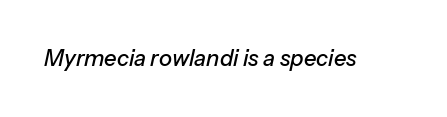
{"italic": "yes", "lean": "right", "slant_degrees": 13, "underline": "no", "letter_spacing": "normal", "letter_spacing_em": 0.0, "glyph_px": 22}
